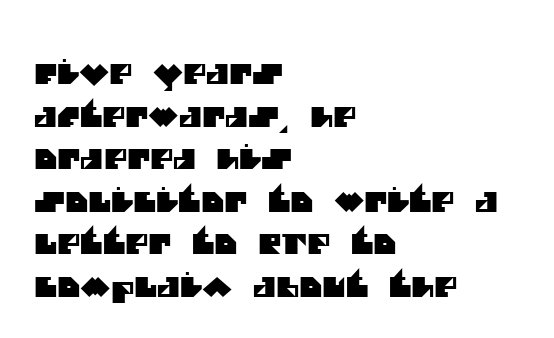
Is the letter spacing exaggerated? No — it looks like the ordinary default. Is there much room between lines? A standard amount, neither cramped nor airy. Serifs: no, the terminals of the letterforms are clean. The passage shown is typed in a proportional face where columns would drift.
